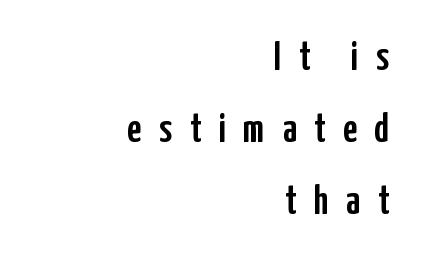
This is sans-serif lettering, the kind often seen on screens and signage. Substantial extra tracking has been applied to these lines. The space directly below the letters is spotless. In CSS terms this would be text-align: right. If you drew a line through each stem, it would be perfectly vertical.
